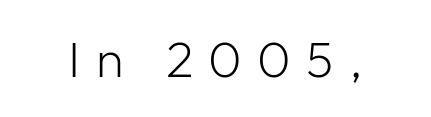
How are the letters spaced? Widely, with obvious added tracking. I'd call this a sans setting — the letters go barefoot. Proportional: the letters do not fall into vertical columns. Has an underline been added? It has not. Caption: face not bold, strokes unweighted.
